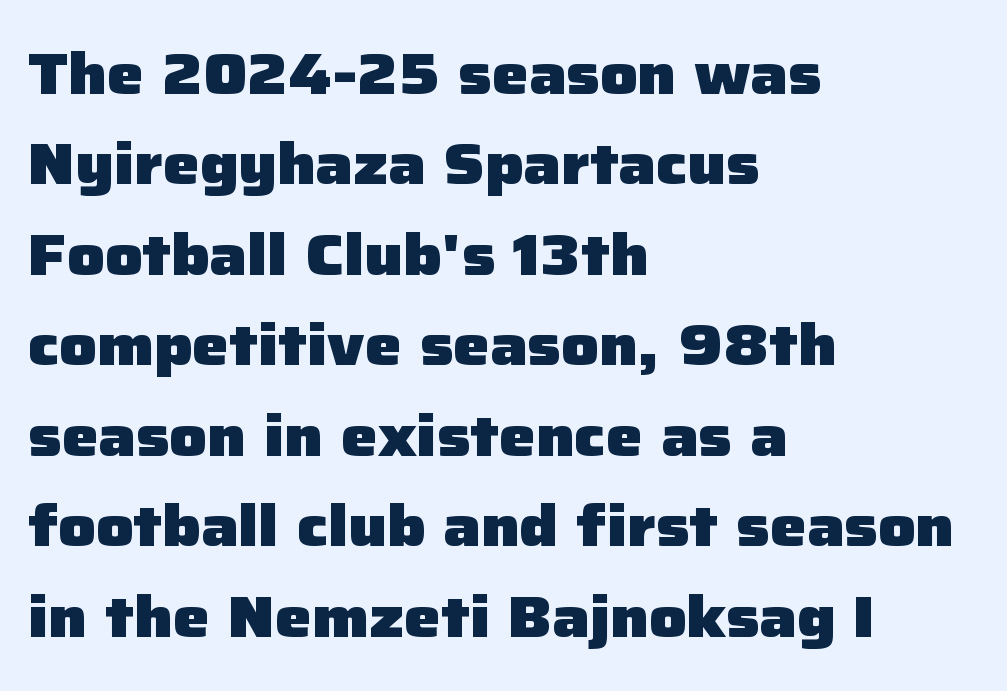
The image shows 58 px heavy sans-serif type, upright; set left-aligned, normal line spacing (1.56x), normal letter spacing, not underlined; low stroke contrast and a medium x-height.
